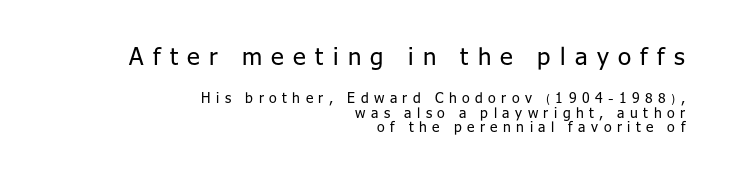
Here the glyphs are tracked loosely, breaking word shapes into spaced letters. If you squint, the top block still reads clearly — it's the larger of the two. Rendered with straight, roman letterforms. In terms of leading, this rendering errs on the cramped side. Letters rest on an invisible, unmarked baseline. These lines are set flush right with a ragged left edge.
